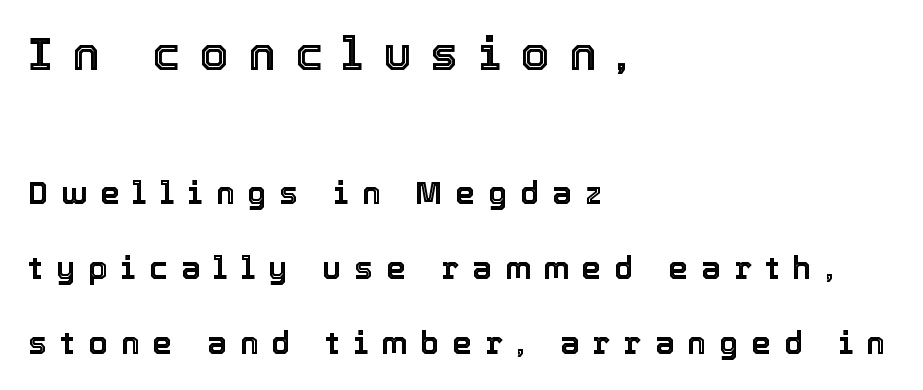
The image shows 46 px text type, upright; set left-aligned, loose line spacing (2.42x), unusually wide letter spacing (+0.43 em), not underlined; the first (top) block is 1.48x larger; a medium x-height.
